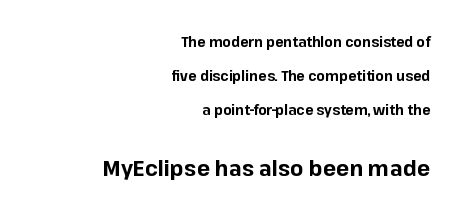
The font's upright variant was chosen for this text. Note: smaller setting up top, larger setting below. Words float on clear page, feet unadorned. Students, this is bold: see how much ink each stroke carries. Does the copy run flush right? Yes — the right margin is perfectly even. Whoever set this chose breathing room over compactness in the vertical rhythm.
